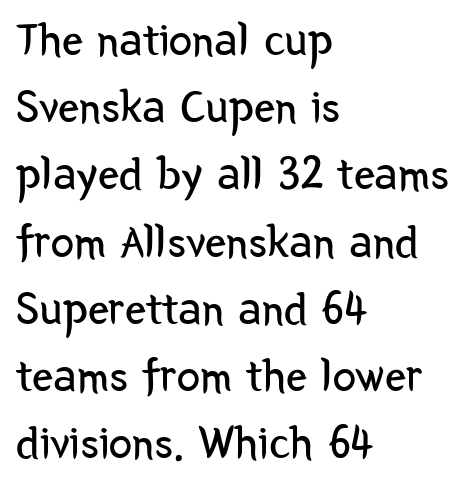
The image shows 47 px regular-weight, condensed sans-serif type, upright; set left-aligned, normal line spacing (1.43x), normal letter spacing, not underlined; low stroke contrast and a medium x-height.
